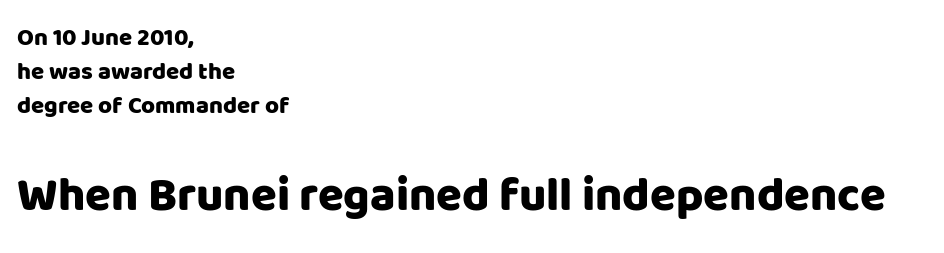
{"serif": "no", "italic": "no", "width": "normal", "stroke_contrast": "low", "x_height": "large", "monospaced": "no", "underline": "no", "align": "left", "line_spacing": "normal", "line_spacing_ratio": 1.41, "letter_spacing": "normal", "letter_spacing_em": 0.0, "larger_block": "second", "size_ratio": 1.96, "glyph_px": 47}
